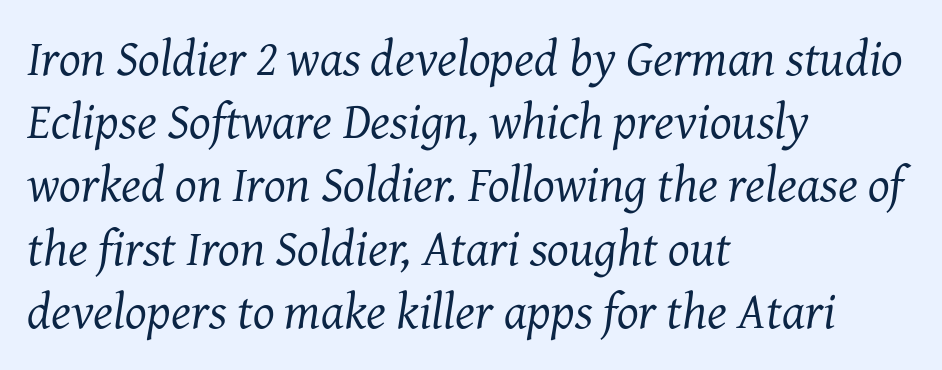
Q: Is the text bold? A: No.
Q: Is the text italic (slanted)? A: Yes, it leans right by about 7 degrees.
Q: Is the typeface a serif or a sans-serif typeface? A: Serif.
Q: Is the text underlined? A: No.
Q: How is the paragraph aligned? A: Left-aligned.
Q: Is the spacing between letters normal or unusually wide? A: Normal.
Q: Width (condensed, normal, or wide)? A: Normal.
Q: Stroke contrast? A: Medium.
Q: x-height? A: Medium.
Q: Monospaced? A: No.
